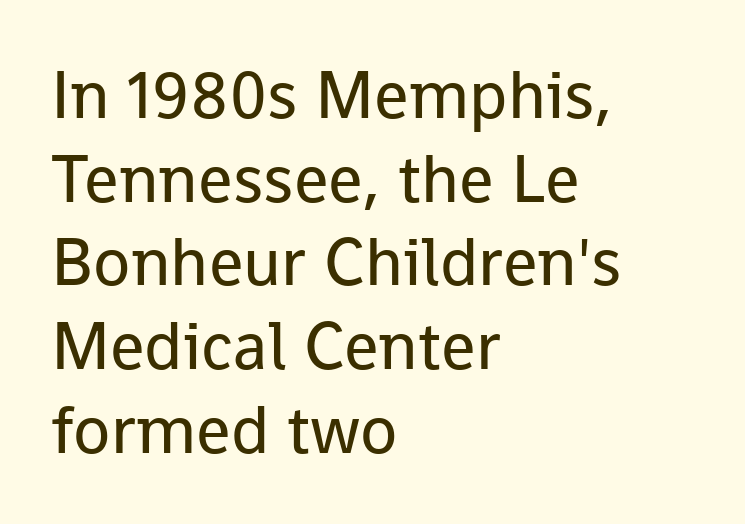
In terms of letterform style, serifs are entirely absent. Caption: face not bold, strokes unweighted. The face used here is rendered with its standard letterfit. The setting favours the left margin, as ordinary paragraphs usually do.
